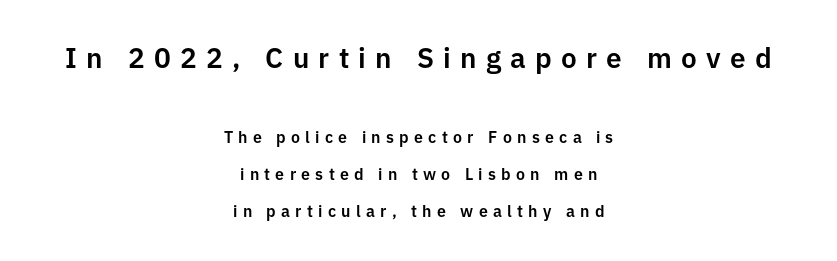
Q: Is the text italic (slanted)? A: No, it is upright.
Q: Is the typeface a serif or a sans-serif typeface? A: Sans-serif.
Q: Is the text underlined? A: No.
Q: How is the paragraph aligned? A: Centered.
Q: Is the spacing between letters normal or unusually wide? A: Unusually wide.
Q: Is the spacing between lines tight, normal or loose? A: Loose.
Q: Which block of text is set in a larger size, the first (top) or the second (bottom)? A: The first (top) one.
Q: Width (condensed, normal, or wide)? A: Normal.
Q: Stroke contrast? A: Low.
Q: x-height? A: Medium.
Q: Monospaced? A: No.
